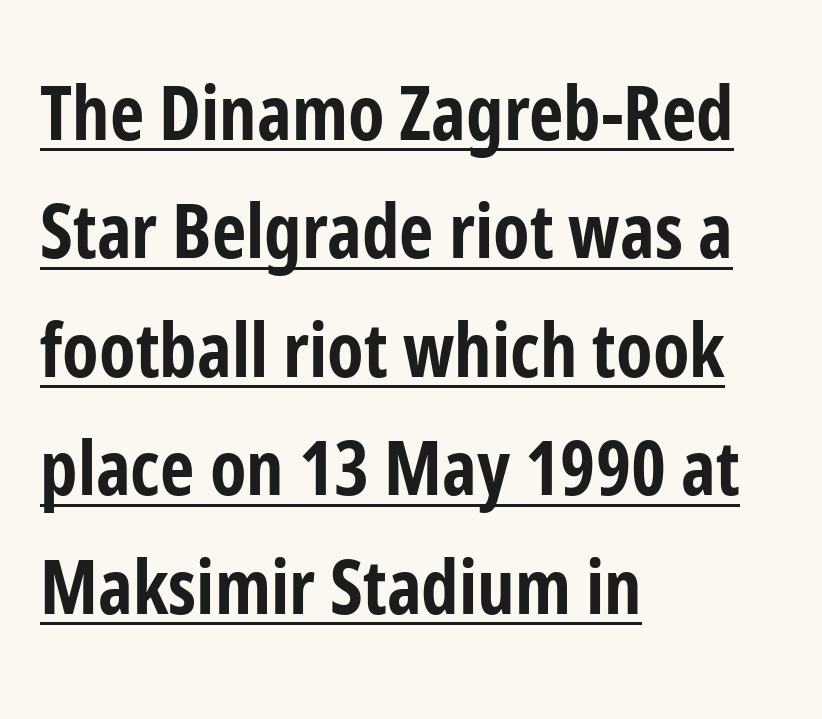
Q: Is the text bold? A: Yes.
Q: Is the text italic (slanted)? A: No, it is upright.
Q: Is the typeface a serif or a sans-serif typeface? A: Sans-serif.
Q: Is the text underlined? A: Yes.
Q: How is the paragraph aligned? A: Left-aligned.
Q: Is the spacing between letters normal or unusually wide? A: Normal.
Q: Is the spacing between lines tight, normal or loose? A: Normal.
Q: Width (condensed, normal, or wide)? A: Condensed.
Q: Stroke contrast? A: Low.
Q: x-height? A: Medium.
Q: Monospaced? A: No.
